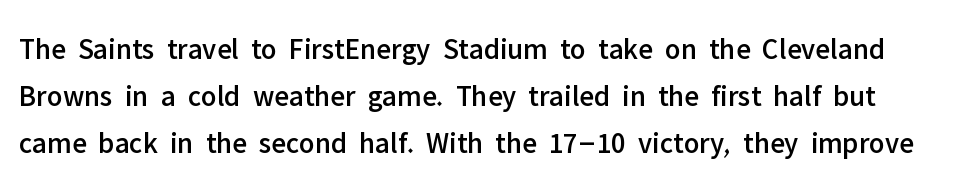
Honestly, the letter spacing is just normal — you wouldn't notice it. The words here are not underlined. Do the letters lean? They stand straight. Rows of type keep a routine distance in the vertical direction. Are there feet on the stems? There aren't — it's a sans. The face used here is proportionally spaced, like ordinary book or web type.
